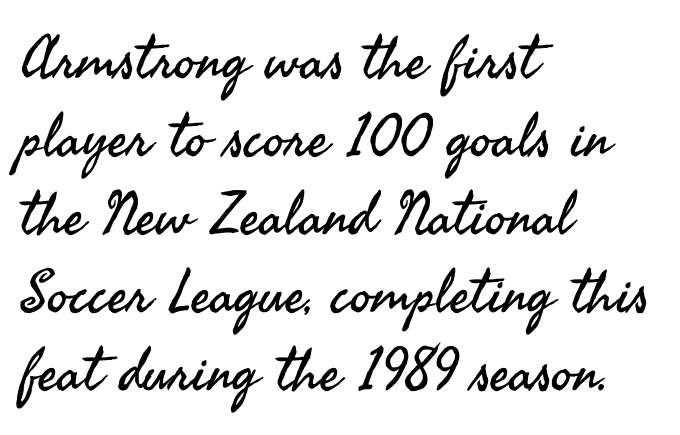
Q: Is the text bold? A: No.
Q: Is the text italic (slanted)? A: Yes.
Q: Is the typeface a serif or a sans-serif typeface? A: Sans-serif.
Q: Is the text underlined? A: No.
Q: How is the paragraph aligned? A: Left-aligned.
Q: Is the spacing between letters normal or unusually wide? A: Normal.
Q: Is the spacing between lines tight, normal or loose? A: Normal.
Q: Width (condensed, normal, or wide)? A: Normal.
Q: Stroke contrast? A: Medium.
Q: x-height? A: Small.
Q: Monospaced? A: No.
